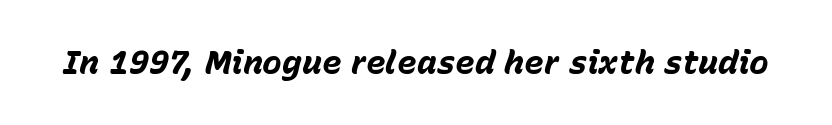
{"italic": "yes", "lean": "right", "slant_degrees": 15, "bold": "yes", "weight": "bold", "width": "normal", "stroke_contrast": "low", "x_height": "medium", "monospaced": "no", "underline": "no", "letter_spacing": "normal", "letter_spacing_em": 0.0, "glyph_px": 33}
